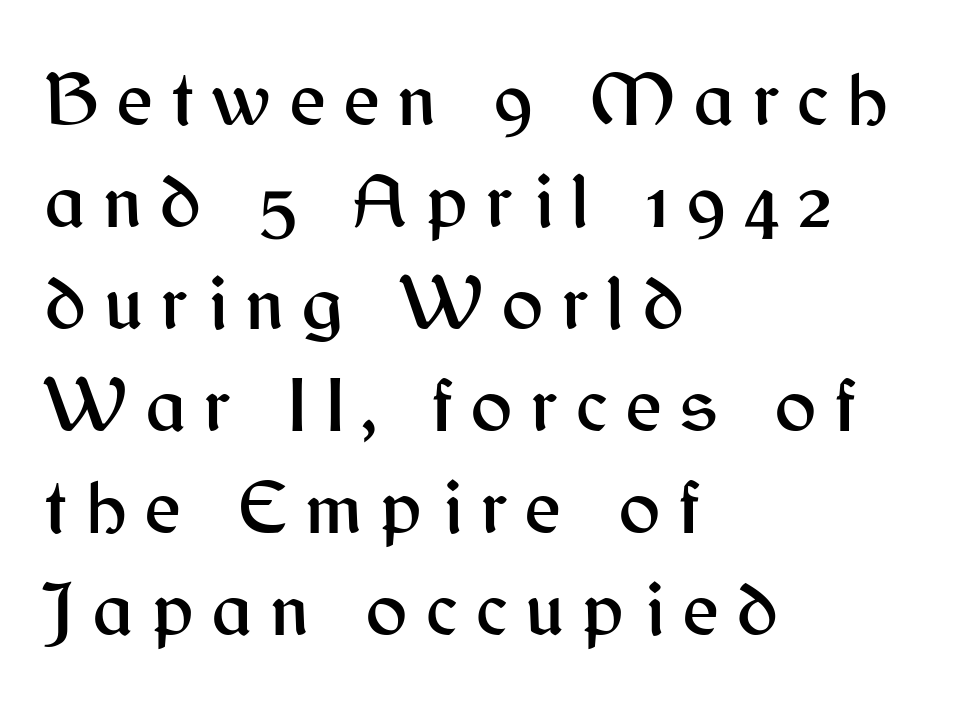
Q: Is the text italic (slanted)? A: No, it is upright.
Q: Is the typeface a serif or a sans-serif typeface? A: Sans-serif.
Q: Is the text underlined? A: No.
Q: How is the paragraph aligned? A: Left-aligned.
Q: Is the spacing between letters normal or unusually wide? A: Unusually wide.
Q: Is the spacing between lines tight, normal or loose? A: Normal.
Q: Width (condensed, normal, or wide)? A: Normal.
Q: Stroke contrast? A: Medium.
Q: x-height? A: Medium.
Q: Monospaced? A: No.
